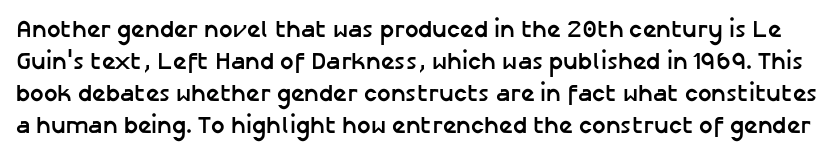
{"italic": "no", "bold": "yes", "underline": "no", "line_spacing": "normal", "line_spacing_ratio": 1.34, "letter_spacing": "normal", "letter_spacing_em": 0.0, "glyph_px": 24}
